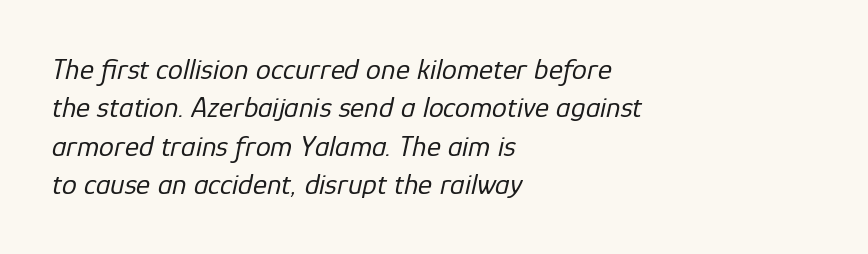
Rendered with sloped, italic letterforms. Rule under the text: the space is simply empty. These lines are rendered in a variable-pitch font. The block of text has a typical density, with ordinary space between rows. Visually the block forms a straight wall on the left and a jagged coastline on the right. Weight class: somewhere from thin through regular.
